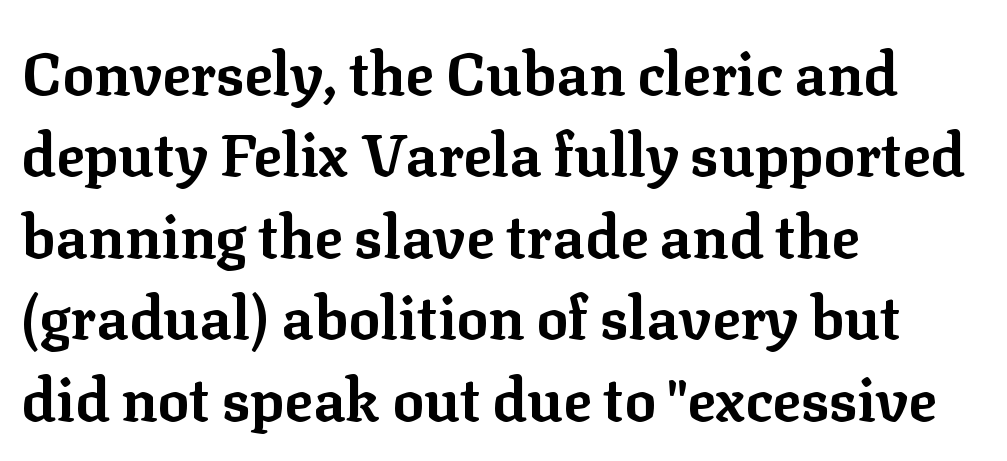
The image shows 59 px bold serif type, upright; set left-aligned, normal line spacing (1.38x), normal letter spacing, not underlined; low stroke contrast and a medium x-height.
